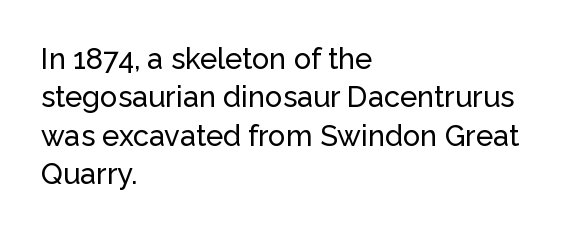
Q: Is the text italic (slanted)? A: No, it is upright.
Q: Is the typeface a serif or a sans-serif typeface? A: Sans-serif.
Q: Is the text underlined? A: No.
Q: How is the paragraph aligned? A: Left-aligned.
Q: Is the spacing between letters normal or unusually wide? A: Normal.
Q: Is the spacing between lines tight, normal or loose? A: Normal.
Q: Width (condensed, normal, or wide)? A: Normal.
Q: Stroke contrast? A: Low.
Q: x-height? A: Medium.
Q: Monospaced? A: No.
